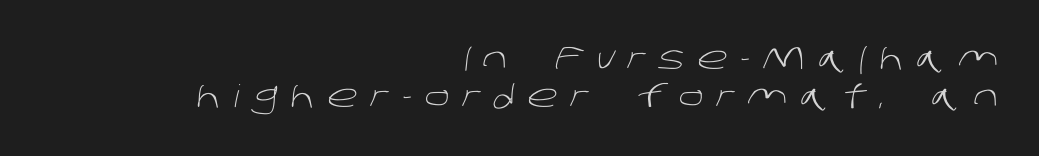
{"serif": "no", "bold": "no", "weight": "light", "width": "normal", "stroke_contrast": "low", "x_height": "large", "monospaced": "no", "underline": "no", "align": "right", "line_spacing_ratio": 1.22, "letter_spacing": "wide", "letter_spacing_em": 0.42, "glyph_px": 31}
